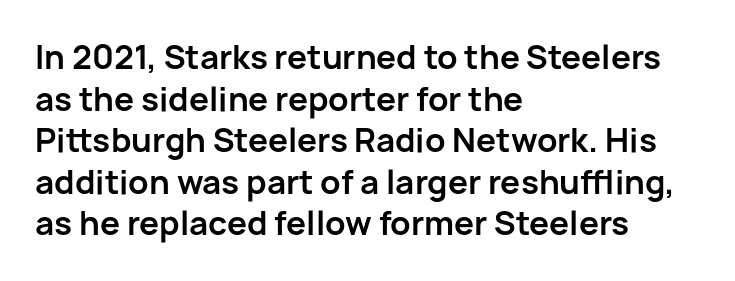
Vertically, the passage feels balanced, rows spaced as you'd expect. Layout note: lines flush left. The face used here is a sans, in the tradition of grotesques and geometrics. What stands out about the letter spacing? Nothing — it is the standard amount.
